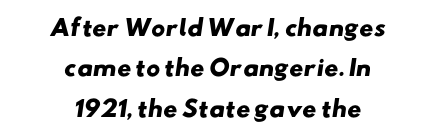
The glyphs are unaccompanied by any horizontal stroke below them. The lines are quadded center. The horizontal fit of the characters is conventional and even. Pretty heavy lettering here — definitely bold.
